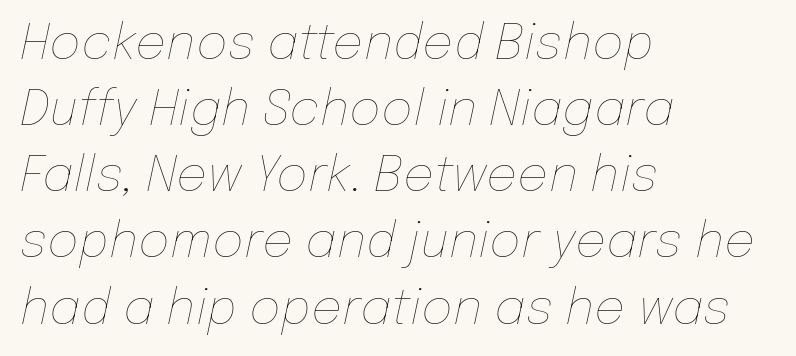
The image shows 49 px thin type, italic (leaning right); set left-aligned, normal line spacing (1.35x), normal letter spacing, not underlined; low stroke contrast and a medium x-height.
